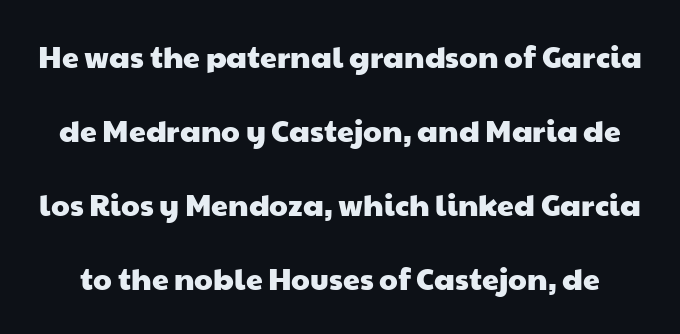
Q: Is the typeface a serif or a sans-serif typeface? A: Sans-serif.
Q: Is the text underlined? A: No.
Q: Is the spacing between letters normal or unusually wide? A: Normal.
Q: Is the spacing between lines tight, normal or loose? A: Loose.
Q: Width (condensed, normal, or wide)? A: Wide.
Q: Stroke contrast? A: Low.
Q: x-height? A: Medium.
Q: Monospaced? A: No.
